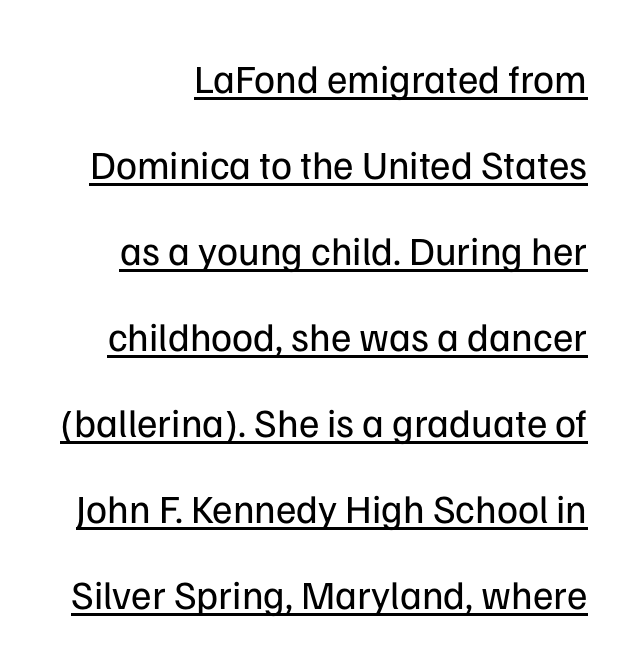
Q: Is the text bold? A: No.
Q: Is the text italic (slanted)? A: No, it is upright.
Q: Is the typeface a serif or a sans-serif typeface? A: Sans-serif.
Q: Is the text underlined? A: Yes.
Q: Is the spacing between letters normal or unusually wide? A: Normal.
Q: Is the spacing between lines tight, normal or loose? A: Loose.
Q: Width (condensed, normal, or wide)? A: Normal.
Q: Stroke contrast? A: Low.
Q: x-height? A: Medium.
Q: Monospaced? A: No.
